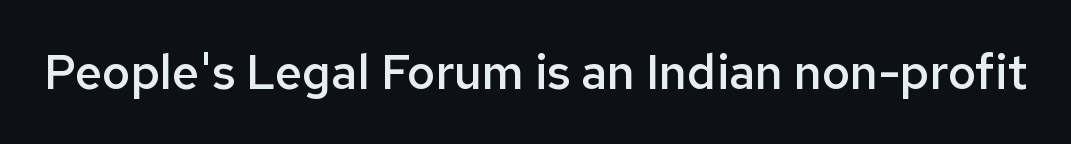
Q: Is the text bold? A: Semi-bold.
Q: Is the text italic (slanted)? A: No, it is upright.
Q: Is the typeface a serif or a sans-serif typeface? A: Sans-serif.
Q: Is the text underlined? A: No.
Q: Is the spacing between letters normal or unusually wide? A: Normal.
Q: Width (condensed, normal, or wide)? A: Normal.
Q: Stroke contrast? A: Low.
Q: x-height? A: Medium.
Q: Monospaced? A: No.
